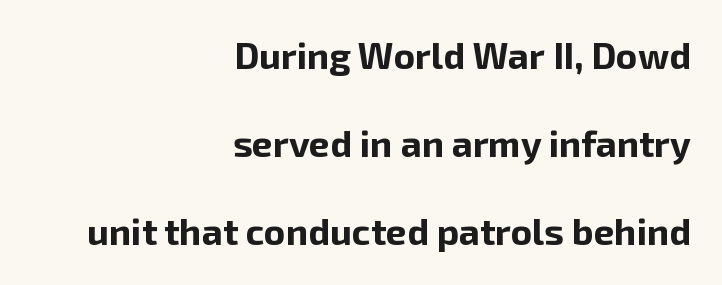
The image shows 37 px bold sans-serif type, upright; set right-aligned, loose line spacing (2.38x), normal letter spacing, not underlined; low stroke contrast and a medium x-height.
